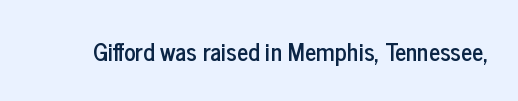
{"italic": "no", "underline": "no", "letter_spacing": "normal", "letter_spacing_em": 0.0, "glyph_px": 24}
